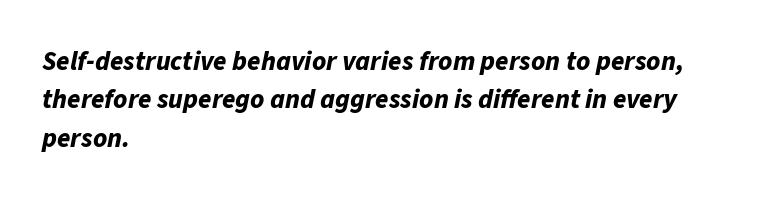
Q: Is the text bold? A: Yes.
Q: Is the text italic (slanted)? A: Yes, it leans right by about 11 degrees.
Q: Is the text underlined? A: No.
Q: How is the paragraph aligned? A: Left-aligned.
Q: Is the spacing between letters normal or unusually wide? A: Normal.
Q: Is the spacing between lines tight, normal or loose? A: Normal.
